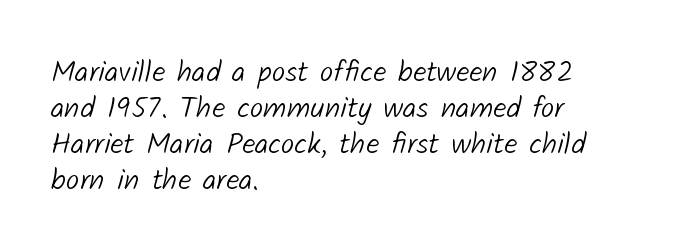
The rag falls on the right side of this text block. These lines are rendered in a variable-pitch font. The tracking reads as untouched default to a designer's eye. No extra ink here — the face is not bold.
